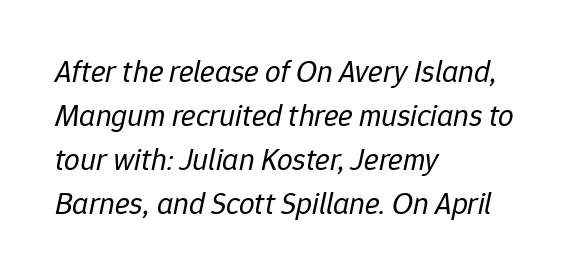
Q: Is the text bold? A: No.
Q: Is the text italic (slanted)? A: Yes, it leans right by about 12 degrees.
Q: Is the text underlined? A: No.
Q: How is the paragraph aligned? A: Left-aligned.
Q: Is the spacing between letters normal or unusually wide? A: Normal.
Q: Is the spacing between lines tight, normal or loose? A: Normal.
Q: Width (condensed, normal, or wide)? A: Normal.
Q: Stroke contrast? A: Low.
Q: x-height? A: Medium.
Q: Monospaced? A: No.
